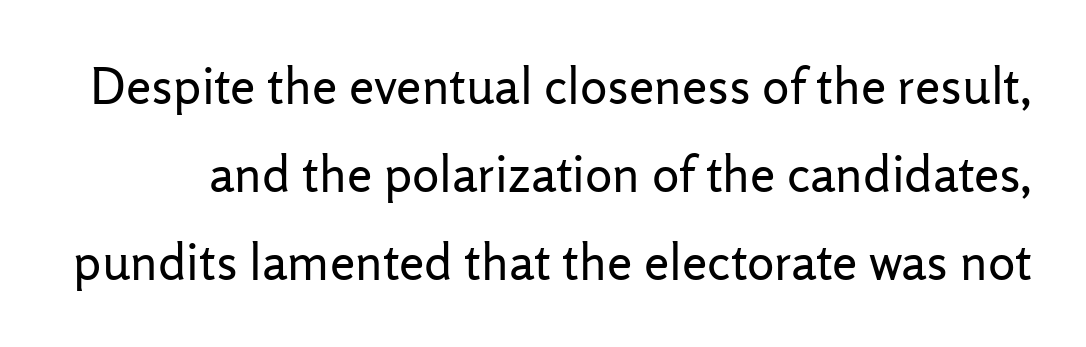
The image shows 51 px regular-weight sans-serif type, upright; set line spacing 1.73x, normal letter spacing, not underlined; low stroke contrast and a medium x-height.
